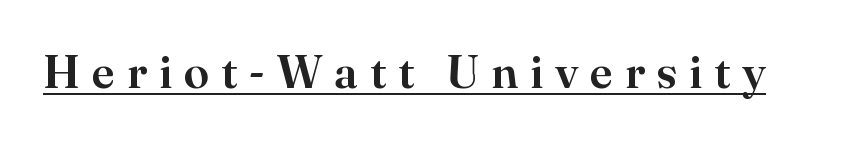
{"serif": "yes", "italic": "no", "width": "normal", "stroke_contrast": "high", "x_height": "small", "monospaced": "no", "underline": "yes", "letter_spacing": "wide", "letter_spacing_em": 0.26, "glyph_px": 46}
